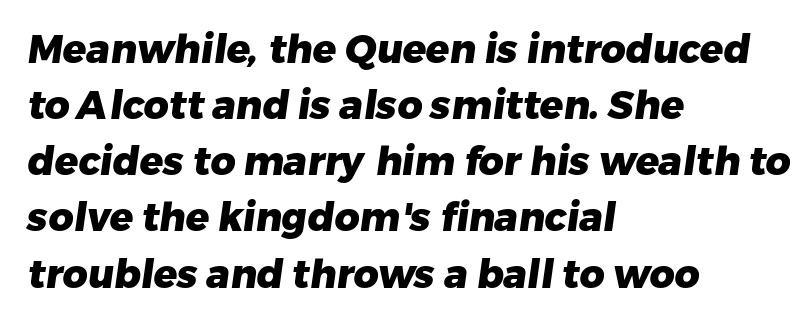
This rendering leaves character spacing at its baseline value. Leading: standard. The rendering uses a bold face; every stroke is thick and dark. The rendering uses natural spacing where letterforms have individual widths.
